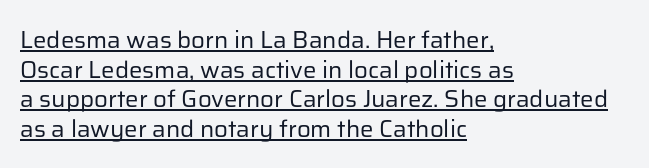
The rag falls on the right side of this text block. The face used here appears with an underline applied. The typesetting does not lean heavy: it is not bold. The letters stand straight up with perfectly vertical stems. Tracking here is standard; glyphs follow each other at the usual distance.
